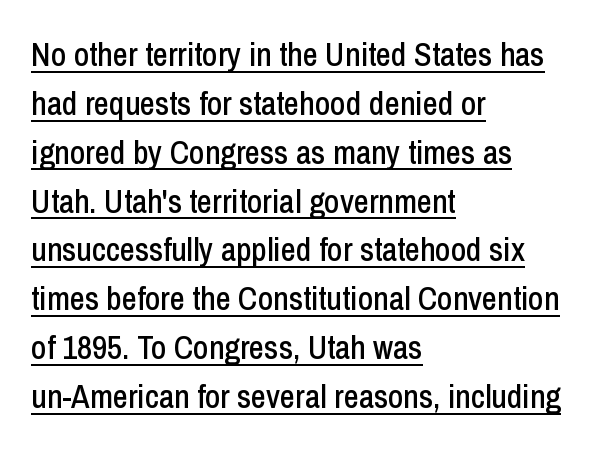
The image shows 33 px condensed sans-serif type, upright; set left-aligned, normal line spacing (1.48x), normal letter spacing, underlined; low stroke contrast and a medium x-height.
